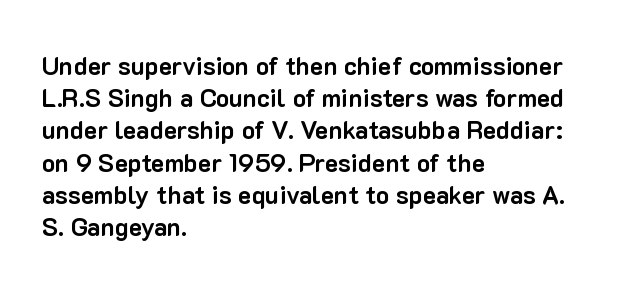
Q: Is the text bold? A: Yes.
Q: Is the text italic (slanted)? A: No, it is upright.
Q: Is the text underlined? A: No.
Q: How is the paragraph aligned? A: Left-aligned.
Q: Is the spacing between letters normal or unusually wide? A: Normal.
Q: Is the spacing between lines tight, normal or loose? A: Normal.
